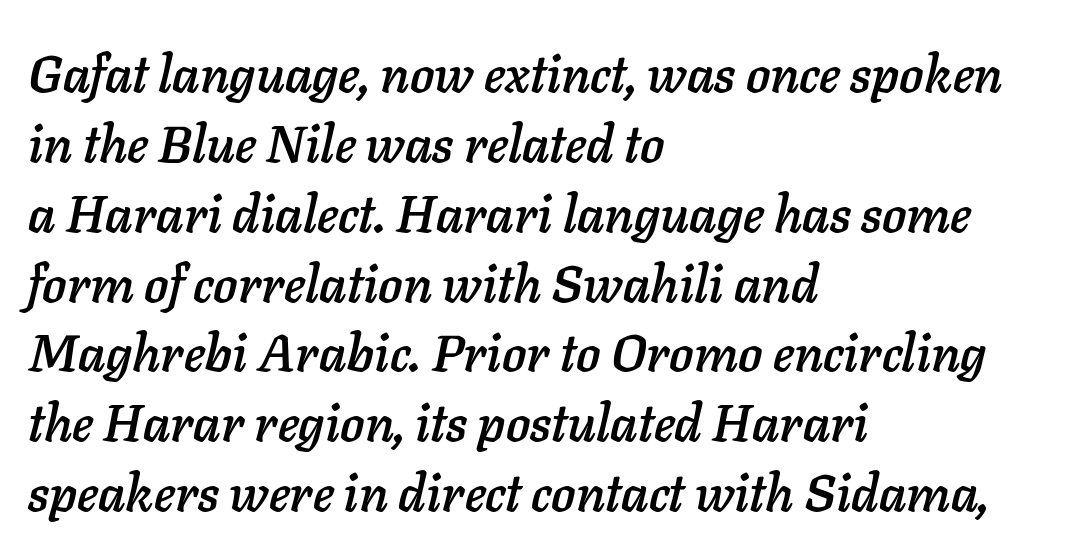
Q: Is the text italic (slanted)? A: Yes, it leans right by about 11 degrees.
Q: Is the text underlined? A: No.
Q: How is the paragraph aligned? A: Left-aligned.
Q: Is the spacing between letters normal or unusually wide? A: Normal.
Q: Is the spacing between lines tight, normal or loose? A: Normal.
Q: Width (condensed, normal, or wide)? A: Normal.
Q: Stroke contrast? A: Low.
Q: x-height? A: Medium.
Q: Monospaced? A: No.
